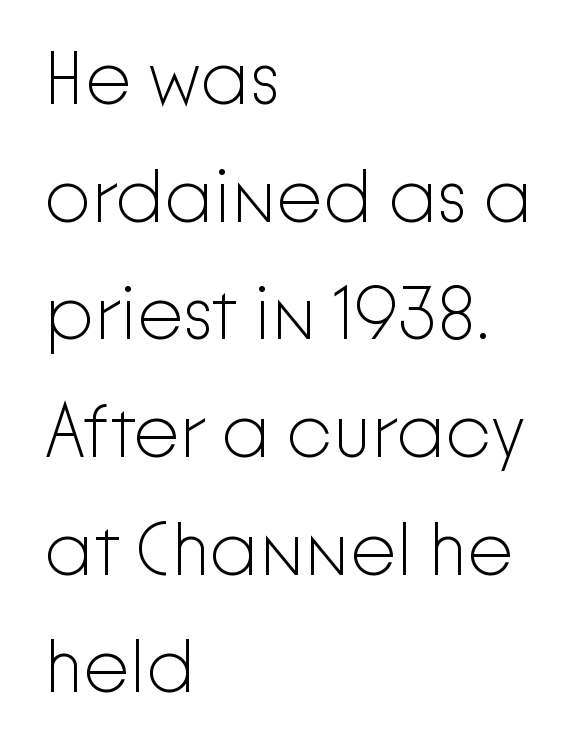
One-word summary of the alignment: left. When letters stand straight like this, we call the style roman or upright. Compared with a typical body face, this is equally light or lighter still. Students, observe: this is what conventionally led text looks like.
